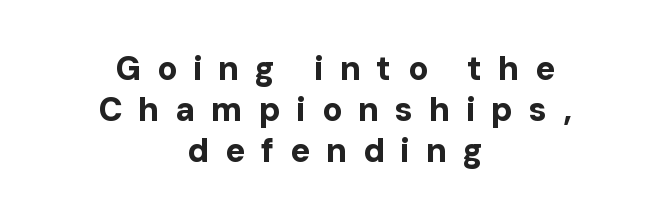
Q: Is the text bold? A: Yes.
Q: Is the text italic (slanted)? A: No, it is upright.
Q: Is the typeface a serif or a sans-serif typeface? A: Sans-serif.
Q: Is the text underlined? A: No.
Q: How is the paragraph aligned? A: Centered.
Q: Is the spacing between letters normal or unusually wide? A: Unusually wide.
Q: Width (condensed, normal, or wide)? A: Normal.
Q: Stroke contrast? A: Low.
Q: x-height? A: Medium.
Q: Monospaced? A: No.
